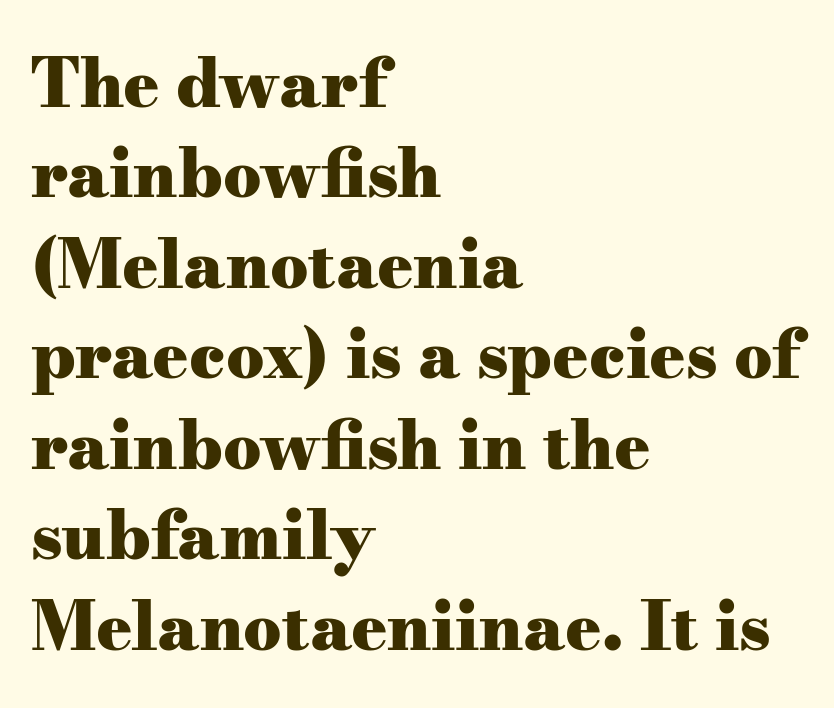
{"serif": "yes", "italic": "no", "bold": "yes", "weight": "heavy", "width": "wide", "stroke_contrast": "medium", "x_height": "small", "monospaced": "no", "underline": "no", "align": "left", "line_spacing": "normal", "line_spacing_ratio": 1.35, "letter_spacing": "normal", "letter_spacing_em": 0.0, "glyph_px": 67}
